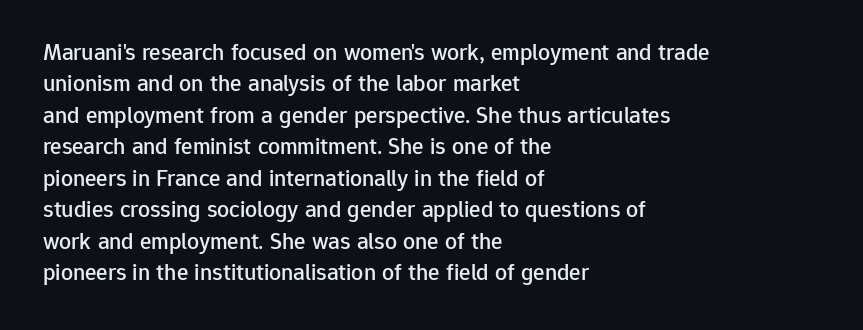
{"italic": "no", "underline": "no", "align": "left", "line_spacing": "normal", "line_spacing_ratio": 1.31, "letter_spacing": "normal", "letter_spacing_em": 0.0, "glyph_px": 24}
